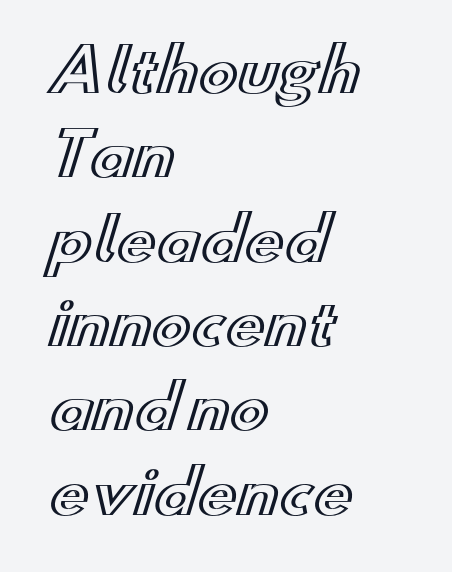
{"width": "wide", "x_height": "small", "monospaced": "no", "underline": "no", "align": "left", "line_spacing": "normal", "line_spacing_ratio": 1.43, "letter_spacing": "normal", "letter_spacing_em": 0.0, "glyph_px": 59}
